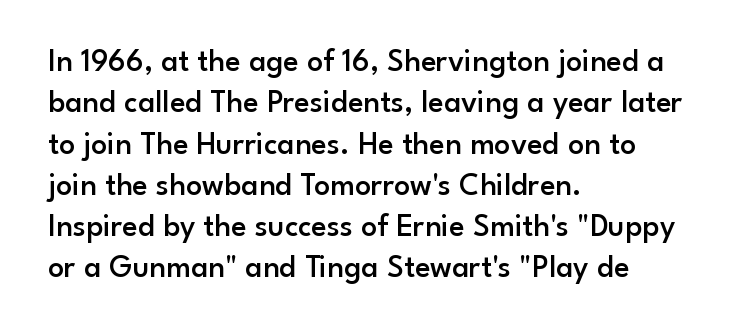
Is the block centered? No — it sits flush against the left margin. Every letter is mildly thick-stroked: semibold rather than bold. The rendering uses natural spacing where letterforms have individual widths. Nope, no serifs anywhere on these letters.
